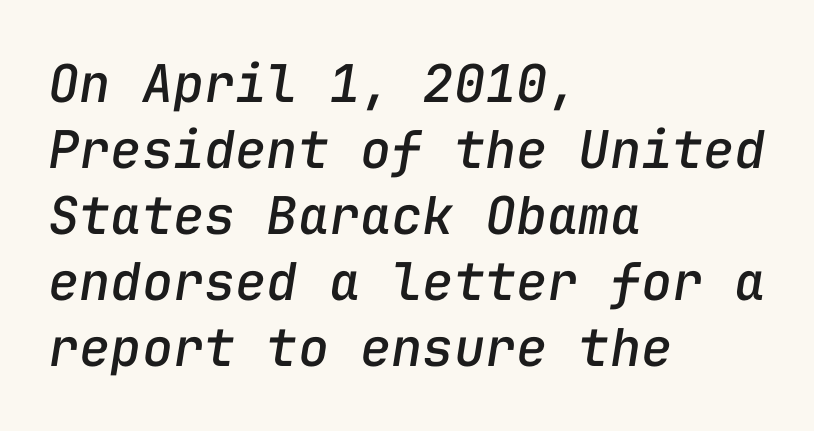
Q: Is the text italic (slanted)? A: Yes, it leans right by about 9 degrees.
Q: Is the text underlined? A: No.
Q: How is the paragraph aligned? A: Left-aligned.
Q: Is the spacing between letters normal or unusually wide? A: Normal.
Q: Is the spacing between lines tight, normal or loose? A: Normal.
Q: Width (condensed, normal, or wide)? A: Normal.
Q: Stroke contrast? A: Low.
Q: x-height? A: Medium.
Q: Monospaced? A: Yes.
